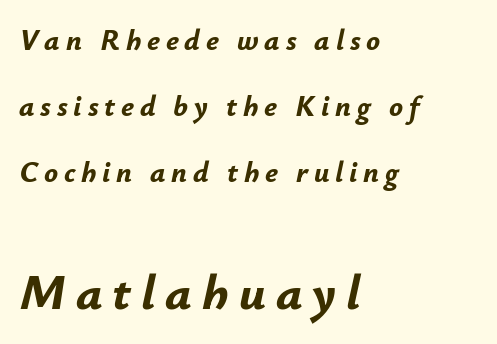
Is there much room between lines? Yes — plenty of vertical air separates them. Honestly, the letter spacing is so wide it's the main thing you notice. A clean baseline with only descenders dipping below it. The passage is arranged the way most books set body copy — flush left. Posture: slanted. On the weight axis this lands at bold, roughly 700.
